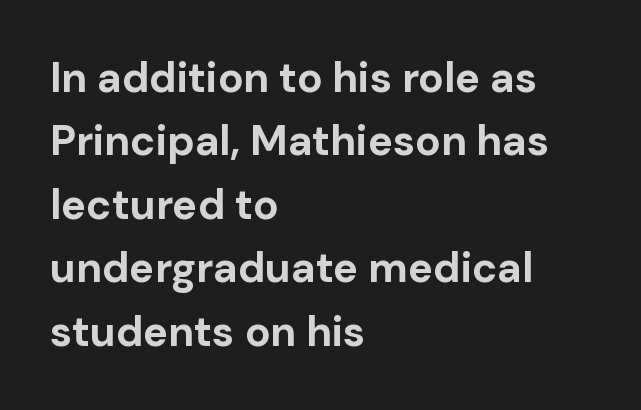
{"serif": "no", "italic": "no", "bold": "yes", "weight": "bold", "width": "normal", "stroke_contrast": "low", "x_height": "medium", "monospaced": "no", "underline": "no", "align": "left", "line_spacing": "normal", "line_spacing_ratio": 1.51, "letter_spacing": "normal", "letter_spacing_em": 0.0, "glyph_px": 42}
